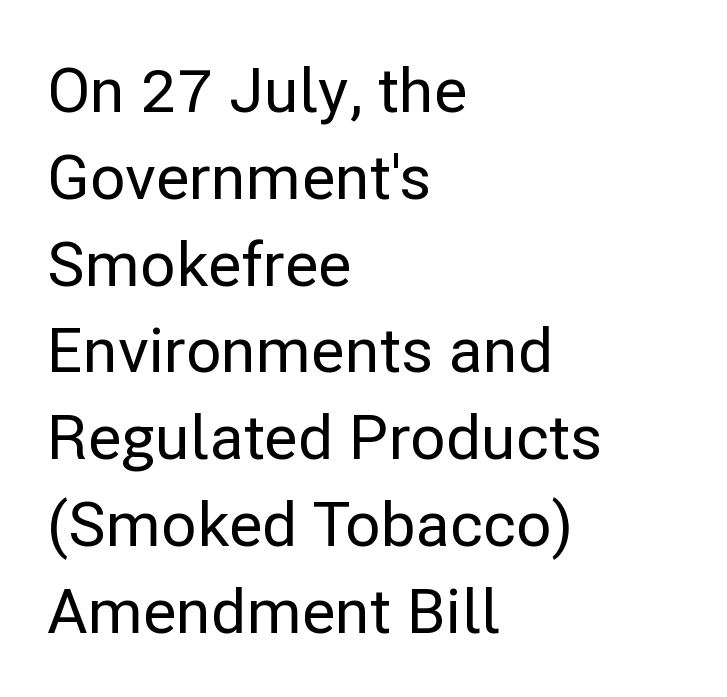
The leading is moderate, giving the passage an even texture. The letters advance in unequal steps, a hallmark of proportional type. Which margin do the lines hug? The left one — the right edge is uneven. Stroke terminals: plain, sans-serif. Descenders are the only things crossing below the line.
